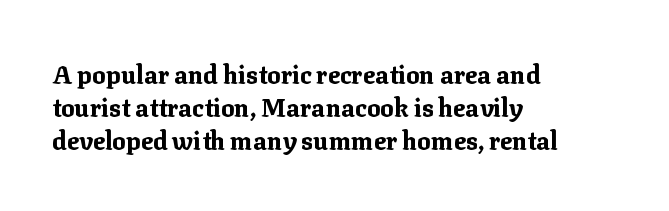
One-word summary of the alignment: left. Compared with an ordinary text face, these strokes are far heavier — a full bold. Interline gaps are of average width in this sample. Letter spacing: default. The baseline area is clear. The letters stand upright; this is a roman face.
